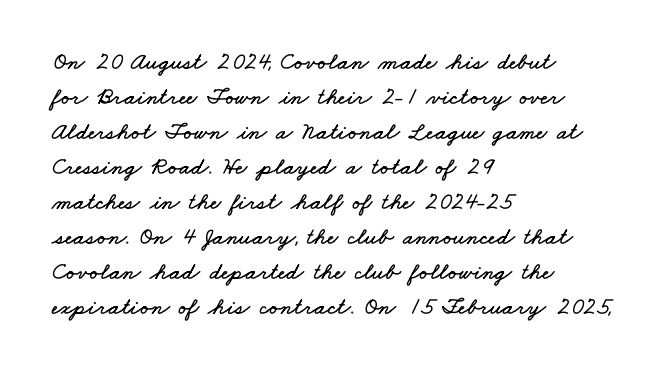
{"underline": "no", "align": "left", "line_spacing": "normal", "line_spacing_ratio": 1.46, "letter_spacing": "normal", "letter_spacing_em": 0.0, "glyph_px": 24}
